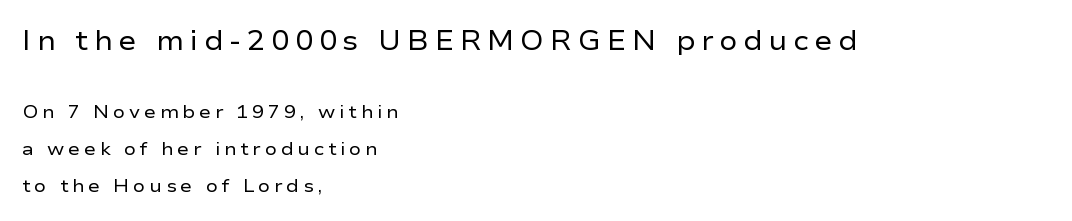
Q: Is the text bold? A: No.
Q: Is the text italic (slanted)? A: No, it is upright.
Q: Is the text underlined? A: No.
Q: How is the paragraph aligned? A: Left-aligned.
Q: Is the spacing between letters normal or unusually wide? A: Unusually wide.
Q: Is the spacing between lines tight, normal or loose? A: Loose.
Q: Which block of text is set in a larger size, the first (top) or the second (bottom)? A: The first (top) one.
